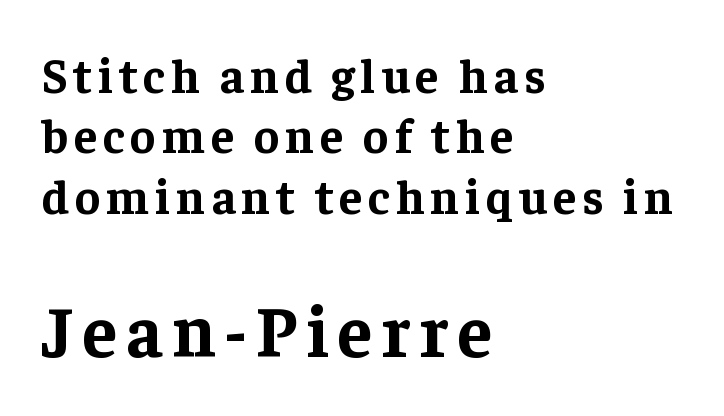
The baseline area is clear. When letters stand straight like this, we call the style roman or upright. Here the designer chose a conventional face with non-uniform glyph widths. Font category for this specimen: serif. The emphasis by scale lands on block number two, below. The passage shown stacks its lines at a standard gap.
